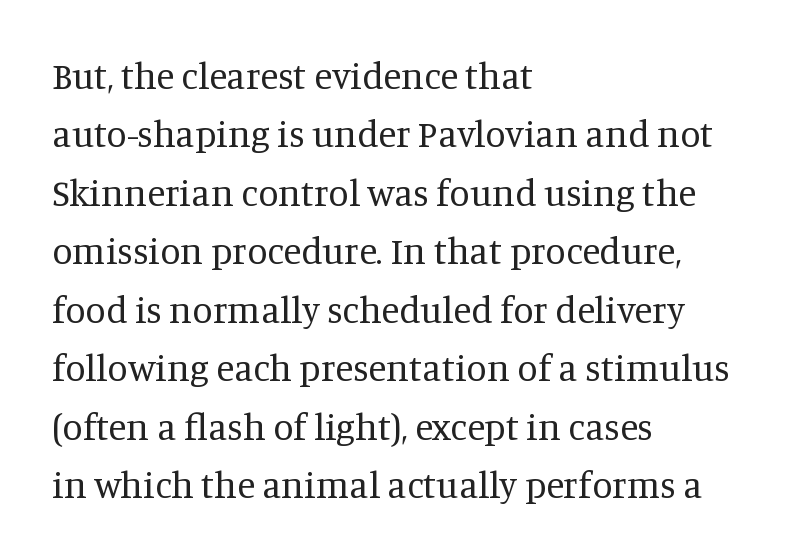
The image shows 37 px regular-weight serif type, upright; set left-aligned, normal line spacing (1.58x), normal letter spacing, not underlined; medium stroke contrast and a large x-height.
